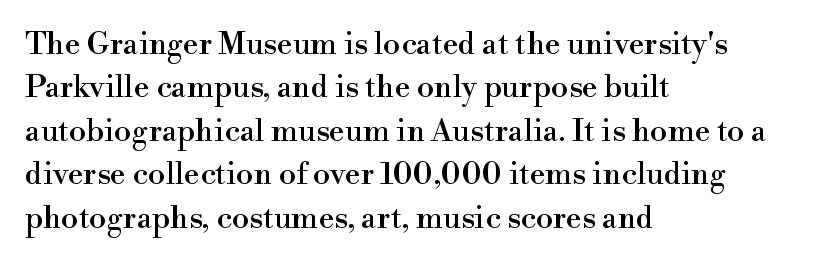
Note: serifs present on the glyphs. The glyphs are unaccompanied by any horizontal stroke below them. Reading down the block, your eye returns to a fixed left position each line. Italic? Not at all — the glyphs are vertical. Do the characters align in a grid? No, the font is proportional. These lines keep a tight, regular rhythm from letter to letter.
